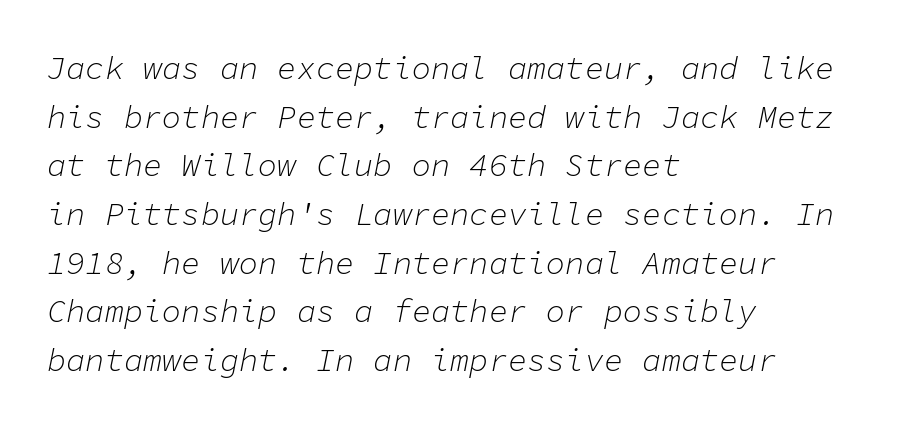
Stroke thickness stays within the range of a standard reading face or lighter. The letters are slanted; this is an italic face. Nothing unusual about the tracking: characters are spaced as the font intends. Every character here occupies the same horizontal width, giving the sample a typewriter-like rhythm.
